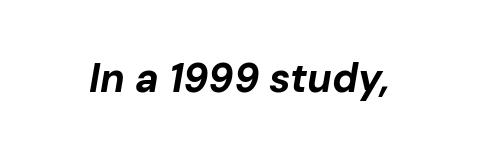
{"italic": "yes", "lean": "right", "slant_degrees": 10, "bold": "yes", "weight": "bold", "width": "normal", "stroke_contrast": "low", "x_height": "medium", "monospaced": "no", "underline": "no", "letter_spacing": "normal", "letter_spacing_em": 0.0, "glyph_px": 40}
